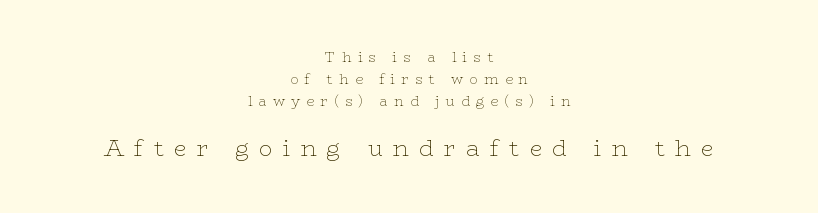
The image shows 23 px text type, upright; set centered, normal line spacing (1.57x), unusually wide letter spacing (+0.44 em), not underlined; the second (bottom) block is 1.64x larger.
